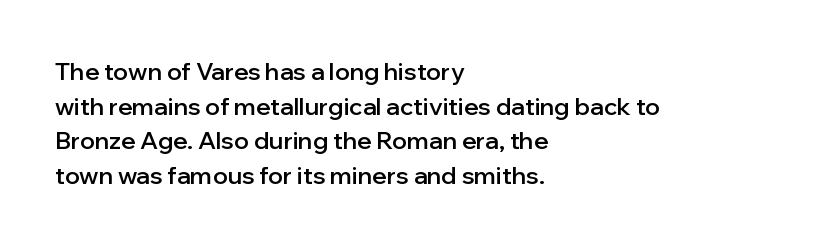
The image shows 24 px text type, upright; set left-aligned, normal line spacing (1.44x), normal letter spacing, not underlined.
